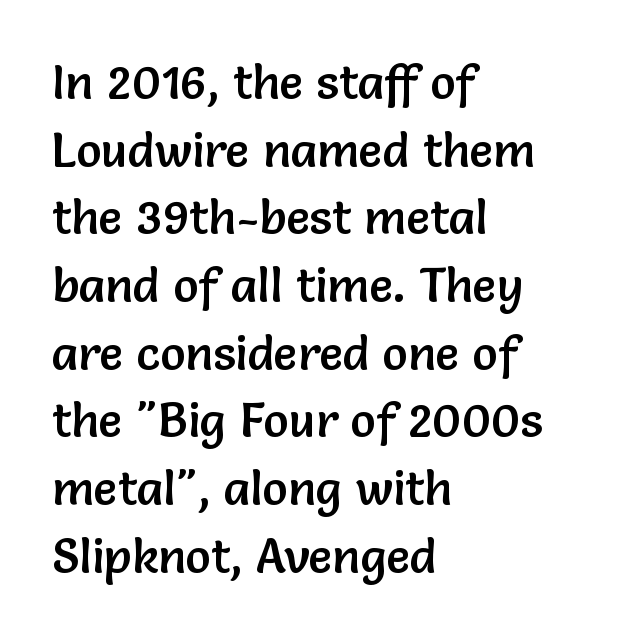
{"serif": "no", "italic": "no", "width": "normal", "stroke_contrast": "low", "x_height": "medium", "monospaced": "no", "underline": "no", "align": "left", "line_spacing": "normal", "line_spacing_ratio": 1.41, "letter_spacing": "normal", "letter_spacing_em": 0.0, "glyph_px": 48}
